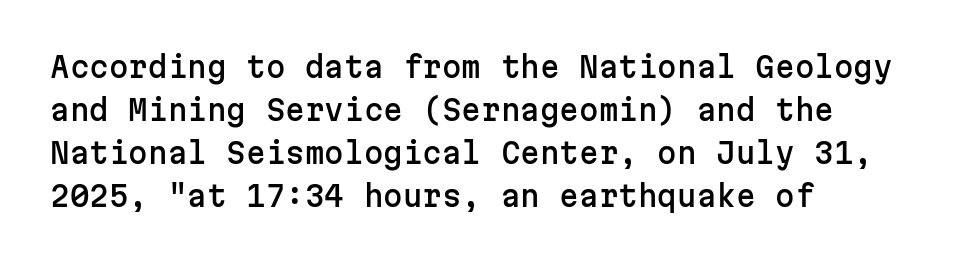
The image shows 28 px sans-serif type, upright, monospaced; set left-aligned, normal line spacing (1.54x), normal letter spacing, not underlined; low stroke contrast and a medium x-height.
